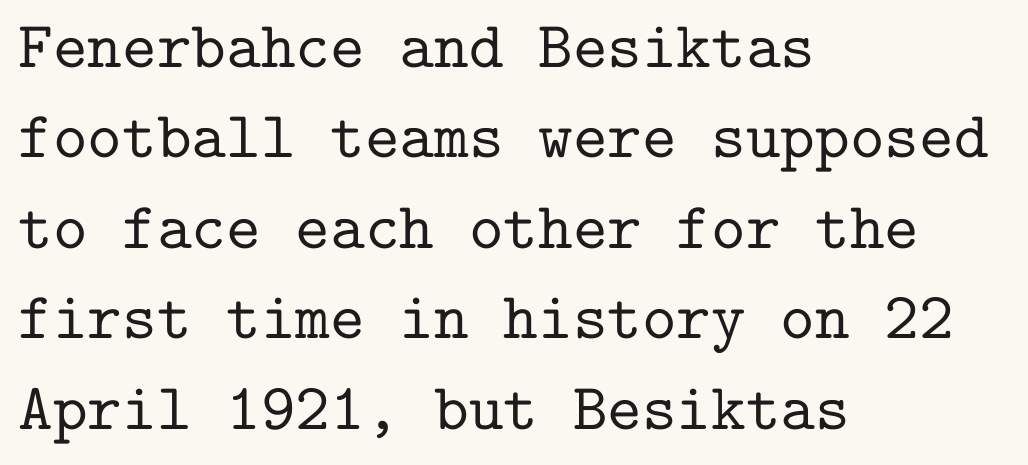
The image shows 66 px serif type, upright, monospaced; set left-aligned, normal line spacing (1.37x), normal letter spacing, not underlined; low stroke contrast and a medium x-height.
